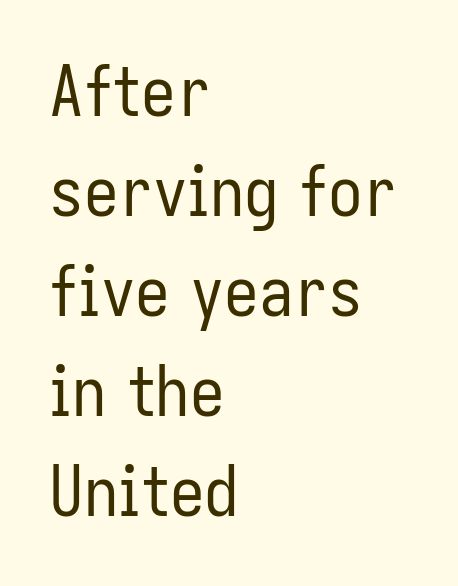
The image shows 69 px regular-weight, condensed sans-serif type, upright; set left-aligned, normal line spacing (1.45x), normal letter spacing, not underlined; low stroke contrast and a medium x-height.
